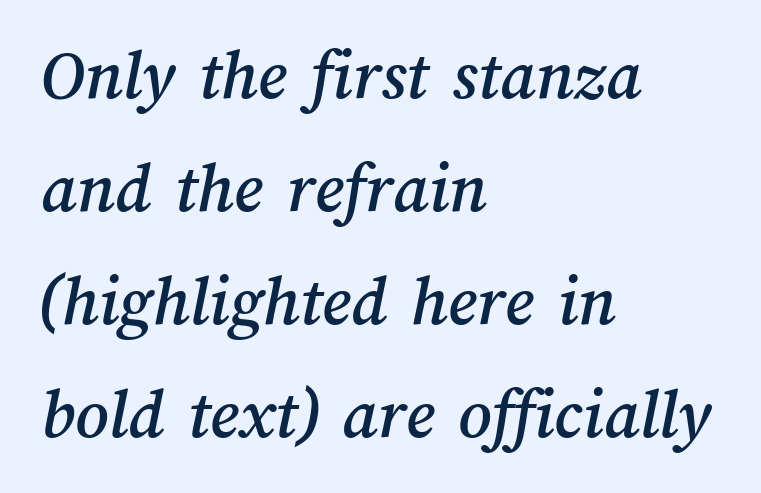
Q: Is the text underlined? A: No.
Q: How is the paragraph aligned? A: Left-aligned.
Q: Is the spacing between letters normal or unusually wide? A: Normal.
Q: Is the spacing between lines tight, normal or loose? A: Normal.
Q: Width (condensed, normal, or wide)? A: Normal.
Q: Stroke contrast? A: Medium.
Q: x-height? A: Medium.
Q: Monospaced? A: No.
